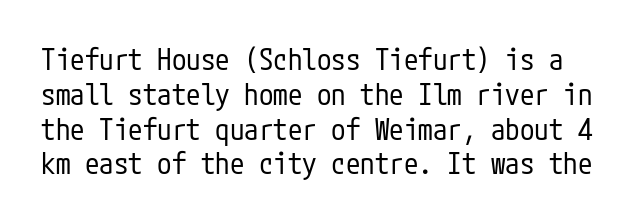
{"serif": "no", "italic": "no", "bold": "no", "weight": "regular", "width": "condensed", "stroke_contrast": "low", "x_height": "medium", "underline": "no", "line_spacing_ratio": 1.2, "letter_spacing": "normal", "letter_spacing_em": 0.0, "glyph_px": 29}
